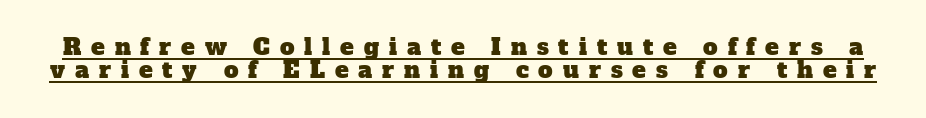
The image shows 23 px text type; set tight line spacing (1.01x), unusually wide letter spacing (+0.43 em), underlined.
